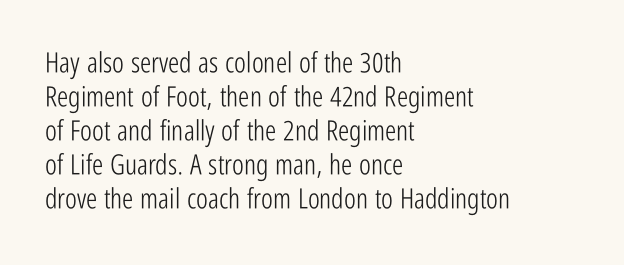
Q: Is the text bold? A: No.
Q: Is the text italic (slanted)? A: No, it is upright.
Q: Is the typeface a serif or a sans-serif typeface? A: Sans-serif.
Q: Is the text underlined? A: No.
Q: How is the paragraph aligned? A: Left-aligned.
Q: Is the spacing between letters normal or unusually wide? A: Normal.
Q: Width (condensed, normal, or wide)? A: Condensed.
Q: Stroke contrast? A: Low.
Q: x-height? A: Medium.
Q: Monospaced? A: No.
